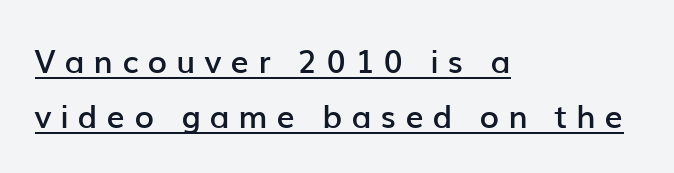
Q: Is the text bold? A: Semi-bold.
Q: Is the text italic (slanted)? A: No, it is upright.
Q: Is the typeface a serif or a sans-serif typeface? A: Sans-serif.
Q: Is the text underlined? A: Yes.
Q: How is the paragraph aligned? A: Left-aligned.
Q: Is the spacing between letters normal or unusually wide? A: Unusually wide.
Q: Width (condensed, normal, or wide)? A: Normal.
Q: Stroke contrast? A: Low.
Q: x-height? A: Medium.
Q: Monospaced? A: No.
